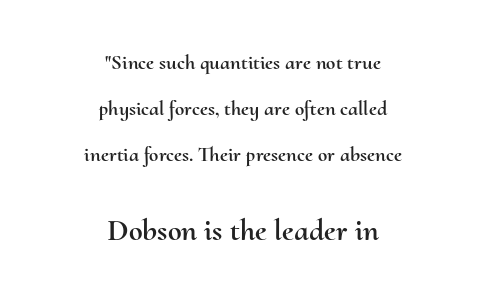
Of the two passages, the one underneath uses the larger point size. Teacher's note: observe the equal gaps on both sides — that is centered alignment. It's the straight-up-and-down kind of type. Observe the ordinary spacing: letters are neighbours, not strangers. Descenders hang freely into open space.
